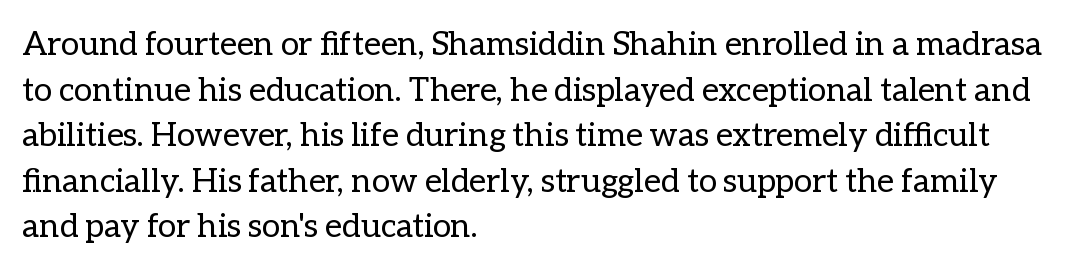
The image shows 33 px regular-weight type, upright; set left-aligned, normal line spacing (1.38x), normal letter spacing, not underlined; low stroke contrast and a medium x-height.
